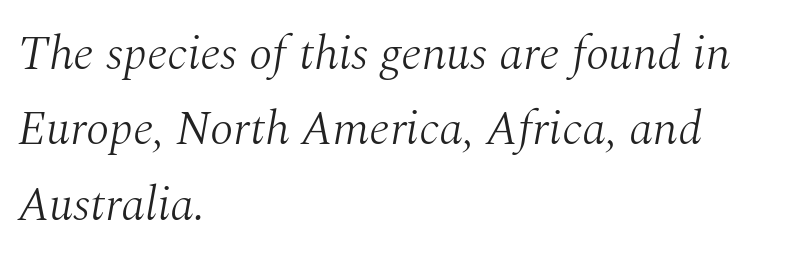
{"serif": "yes", "italic": "yes", "lean": "right", "slant_degrees": 10, "bold": "no", "weight": "light", "width": "normal", "stroke_contrast": "medium", "x_height": "medium", "monospaced": "no", "underline": "no", "align": "left", "line_spacing": "normal", "line_spacing_ratio": 1.57, "letter_spacing": "normal", "letter_spacing_em": 0.0, "glyph_px": 48}
